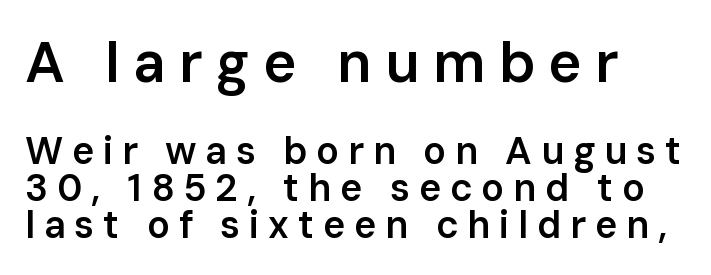
Q: Is the text bold? A: Semi-bold.
Q: Is the text italic (slanted)? A: No, it is upright.
Q: Is the typeface a serif or a sans-serif typeface? A: Sans-serif.
Q: Is the text underlined? A: No.
Q: How is the paragraph aligned? A: Left-aligned.
Q: Is the spacing between letters normal or unusually wide? A: Unusually wide.
Q: Is the spacing between lines tight, normal or loose? A: Tight.
Q: Which block of text is set in a larger size, the first (top) or the second (bottom)? A: The first (top) one.
Q: Width (condensed, normal, or wide)? A: Normal.
Q: Stroke contrast? A: Low.
Q: x-height? A: Medium.
Q: Monospaced? A: No.
